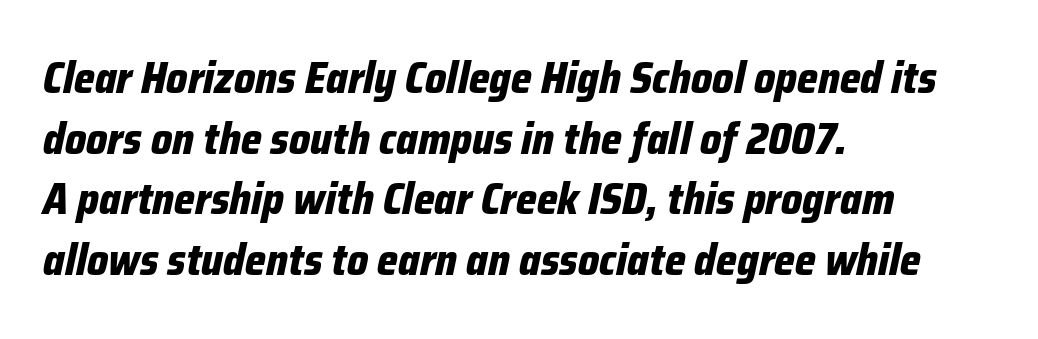
The image shows 44 px bold, condensed type, italic (leaning right); set left-aligned, normal line spacing (1.38x), normal letter spacing, not underlined; low stroke contrast and a medium x-height.
